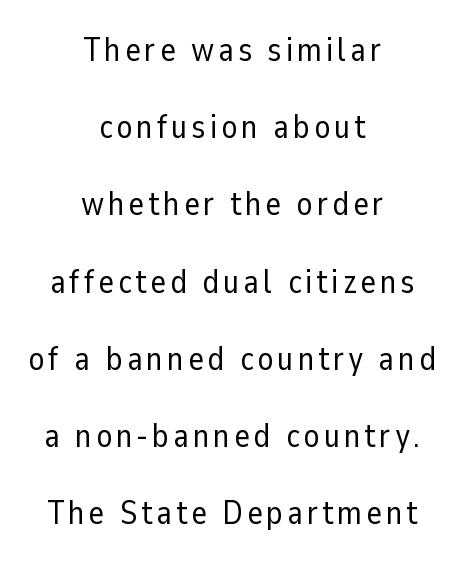
A typesetter would label this face a sans. In terms of leading, this rendering errs on the spacious side. Designer's note — italics off, roman on. Vertical stems look standard width or narrower in stroke. Character widths vary here, with narrow letters taking less room than wide ones. The setting favours the middle, as headings and verse often do.
